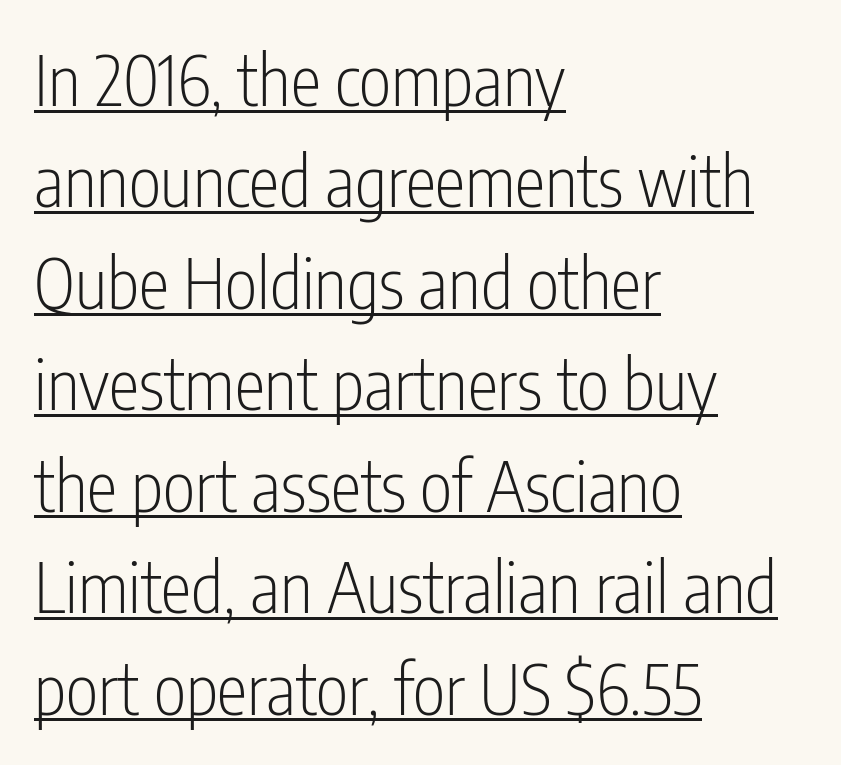
Q: Is the text bold? A: No.
Q: Is the text italic (slanted)? A: No, it is upright.
Q: Is the typeface a serif or a sans-serif typeface? A: Sans-serif.
Q: Is the text underlined? A: Yes.
Q: How is the paragraph aligned? A: Left-aligned.
Q: Is the spacing between letters normal or unusually wide? A: Normal.
Q: Is the spacing between lines tight, normal or loose? A: Normal.
Q: Width (condensed, normal, or wide)? A: Condensed.
Q: Stroke contrast? A: Low.
Q: x-height? A: Medium.
Q: Monospaced? A: No.
